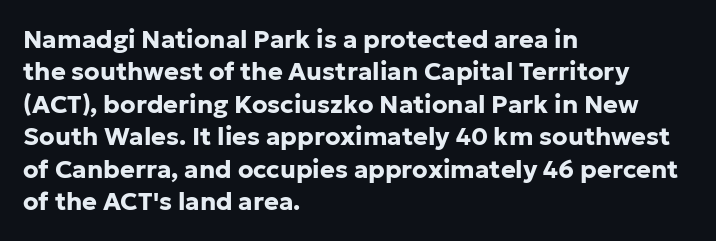
The image shows 25 px bold type, upright; set left-aligned, normal line spacing (1.3x), normal letter spacing, not underlined.
